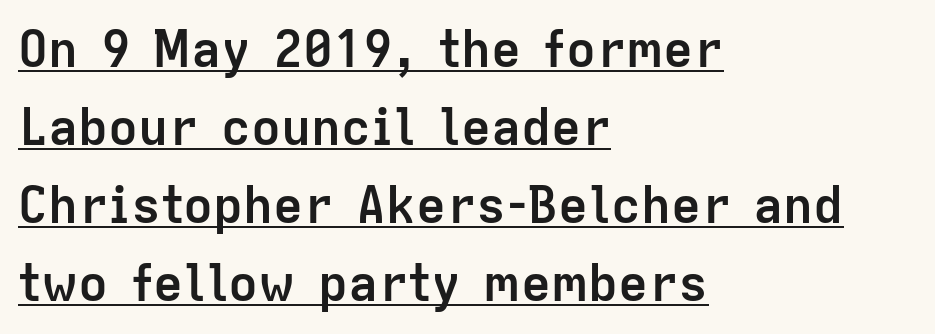
{"serif": "no", "italic": "no", "bold": "yes", "weight": "semibold", "width": "normal", "stroke_contrast": "low", "x_height": "medium", "monospaced": "no", "underline": "yes", "align": "left", "line_spacing": "normal", "line_spacing_ratio": 1.56, "letter_spacing": "normal", "letter_spacing_em": 0.0, "glyph_px": 50}
